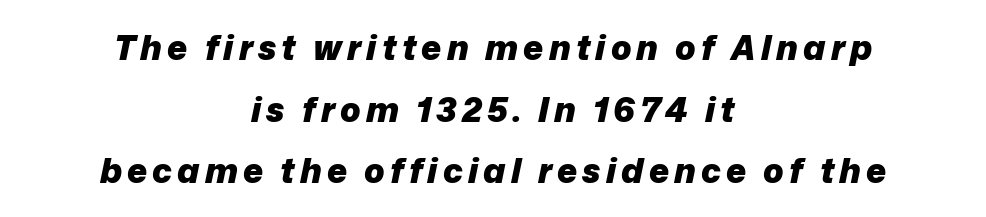
The image shows 34 px heavy type, italic (leaning right); set centered, line spacing 1.81x, not underlined; low stroke contrast and a medium x-height.
